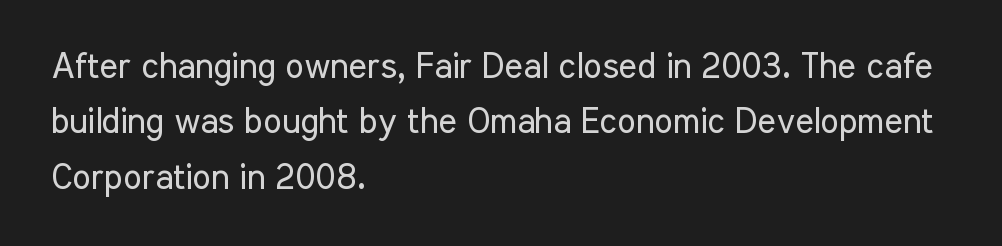
Q: Is the text bold? A: No.
Q: Is the text italic (slanted)? A: No, it is upright.
Q: Is the typeface a serif or a sans-serif typeface? A: Sans-serif.
Q: Is the text underlined? A: No.
Q: How is the paragraph aligned? A: Left-aligned.
Q: Is the spacing between letters normal or unusually wide? A: Normal.
Q: Is the spacing between lines tight, normal or loose? A: Normal.
Q: Width (condensed, normal, or wide)? A: Condensed.
Q: Stroke contrast? A: Low.
Q: x-height? A: Medium.
Q: Monospaced? A: No.
